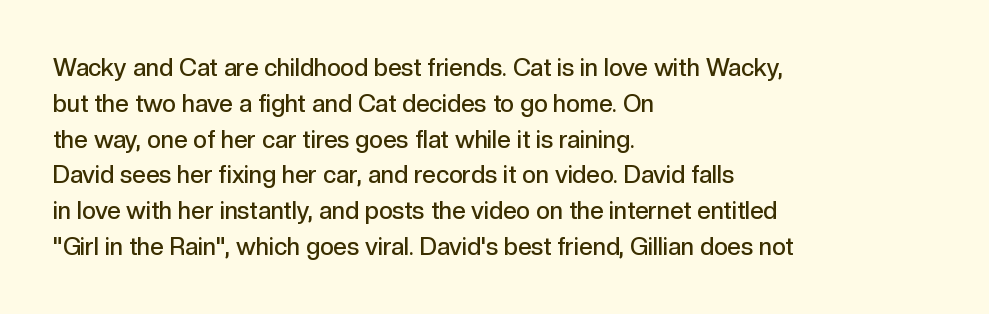
The image shows 24 px text type, upright; set left-aligned, normal line spacing (1.49x), normal letter spacing, not underlined.
